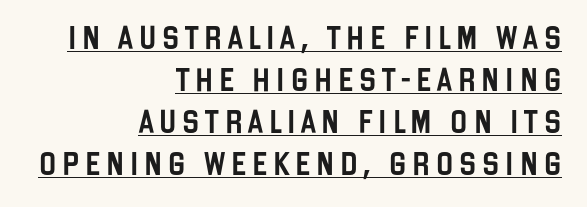
The image shows 23 px text type, upright; set right-aligned, line spacing 1.82x, unusually wide letter spacing (+0.25 em), underlined.
